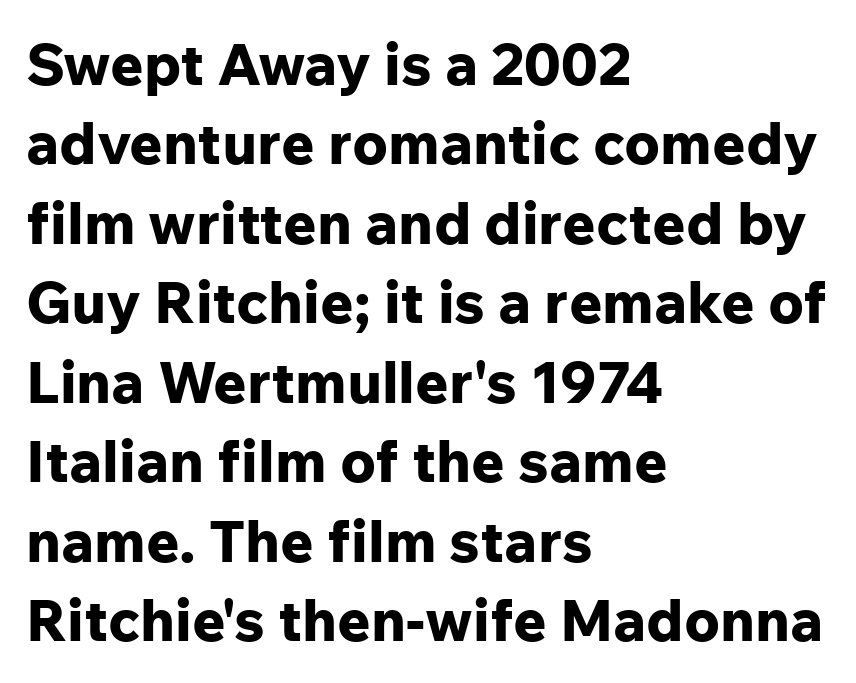
Q: Is the text bold? A: Yes.
Q: Is the text italic (slanted)? A: No, it is upright.
Q: Is the typeface a serif or a sans-serif typeface? A: Sans-serif.
Q: Is the text underlined? A: No.
Q: How is the paragraph aligned? A: Left-aligned.
Q: Is the spacing between letters normal or unusually wide? A: Normal.
Q: Is the spacing between lines tight, normal or loose? A: Normal.
Q: Width (condensed, normal, or wide)? A: Normal.
Q: Stroke contrast? A: Low.
Q: x-height? A: Medium.
Q: Monospaced? A: No.
